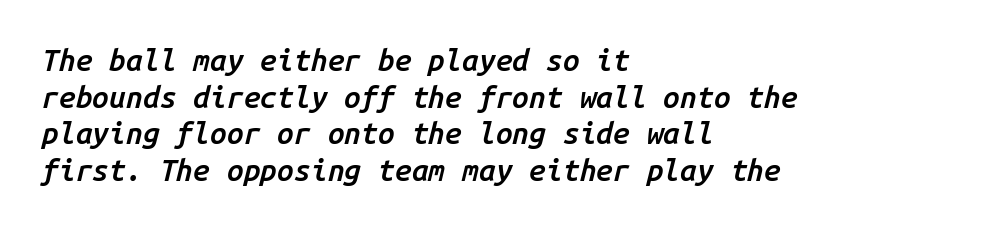
Q: Is the text bold? A: Semi-bold.
Q: Is the text italic (slanted)? A: Yes, it leans right by about 14 degrees.
Q: Is the text underlined? A: No.
Q: How is the paragraph aligned? A: Left-aligned.
Q: Is the spacing between letters normal or unusually wide? A: Normal.
Q: Width (condensed, normal, or wide)? A: Normal.
Q: Stroke contrast? A: Low.
Q: x-height? A: Medium.
Q: Monospaced? A: Yes.
